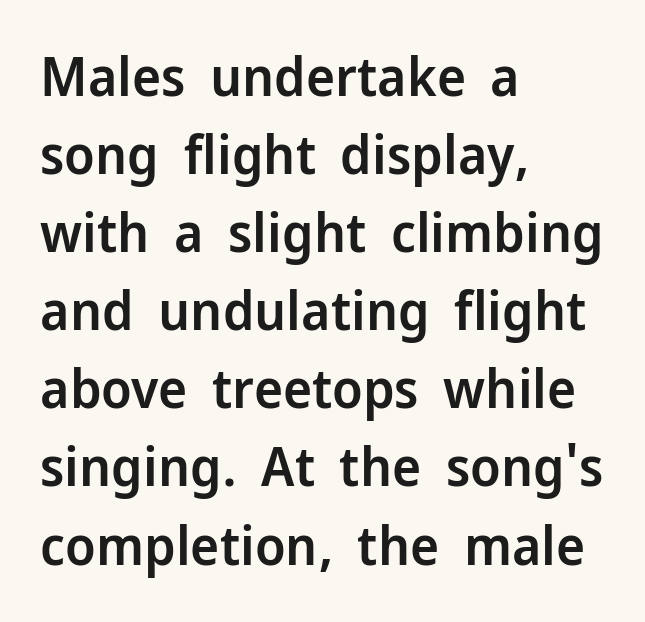
{"serif": "no", "italic": "no", "bold": "semi", "weight": "semibold", "width": "normal", "stroke_contrast": "low", "x_height": "medium", "monospaced": "no", "underline": "no", "align": "left", "line_spacing": "normal", "line_spacing_ratio": 1.42, "letter_spacing": "normal", "letter_spacing_em": 0.0, "glyph_px": 55}
